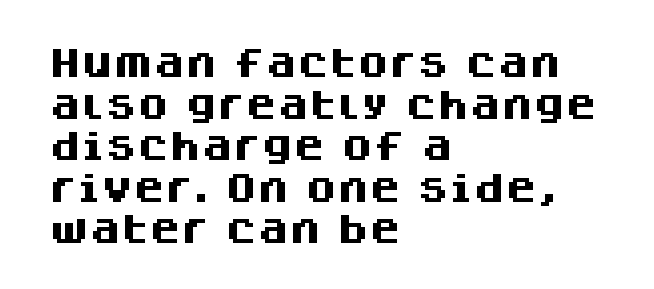
Q: Is the text bold? A: Yes.
Q: Is the text italic (slanted)? A: No, it is upright.
Q: Is the typeface a serif or a sans-serif typeface? A: Sans-serif.
Q: Is the text underlined? A: No.
Q: How is the paragraph aligned? A: Left-aligned.
Q: Is the spacing between letters normal or unusually wide? A: Normal.
Q: Is the spacing between lines tight, normal or loose? A: Normal.
Q: Width (condensed, normal, or wide)? A: Normal.
Q: Stroke contrast? A: Medium.
Q: x-height? A: Large.
Q: Monospaced? A: No.
